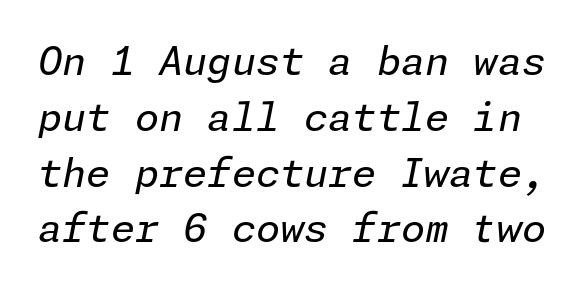
The image shows 39 px regular-weight type, italic (leaning right); set normal line spacing (1.43x), normal letter spacing, not underlined; low stroke contrast and a medium x-height.
